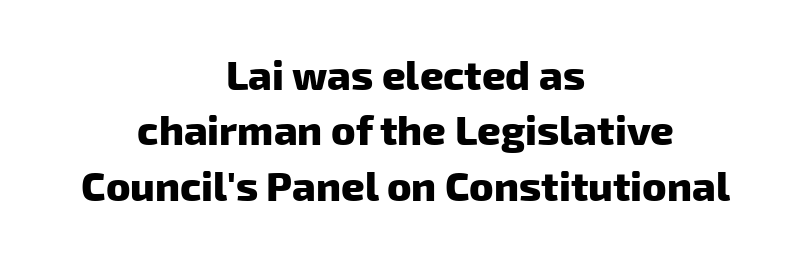
The image shows 41 px heavy sans-serif type; set centered, normal line spacing (1.35x), normal letter spacing, not underlined; low stroke contrast and a medium x-height.
